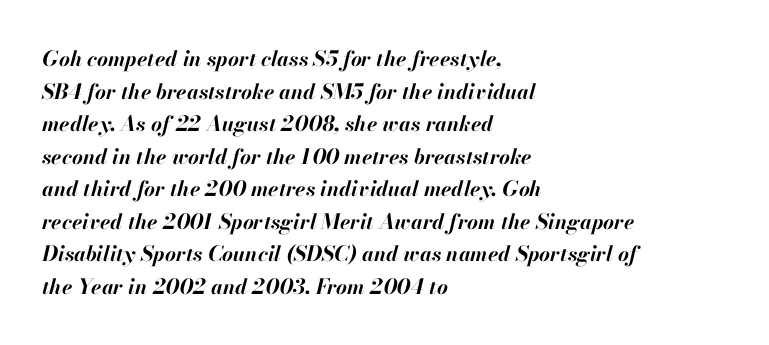
{"italic": "yes", "lean": "right", "slant_degrees": 13, "bold": "yes", "underline": "no", "align": "left", "line_spacing": "normal", "line_spacing_ratio": 1.55, "letter_spacing": "normal", "letter_spacing_em": 0.0, "glyph_px": 21}
